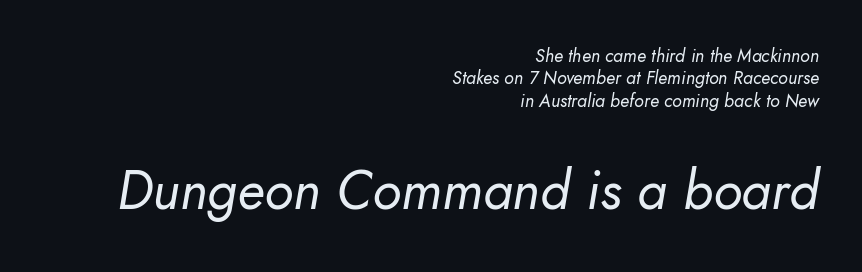
The image shows 54 px regular-weight type, italic (leaning right); set right-aligned, line spacing 1.24x, normal letter spacing, not underlined; the second (bottom) block is 3.0x larger; low stroke contrast and a small x-height.
